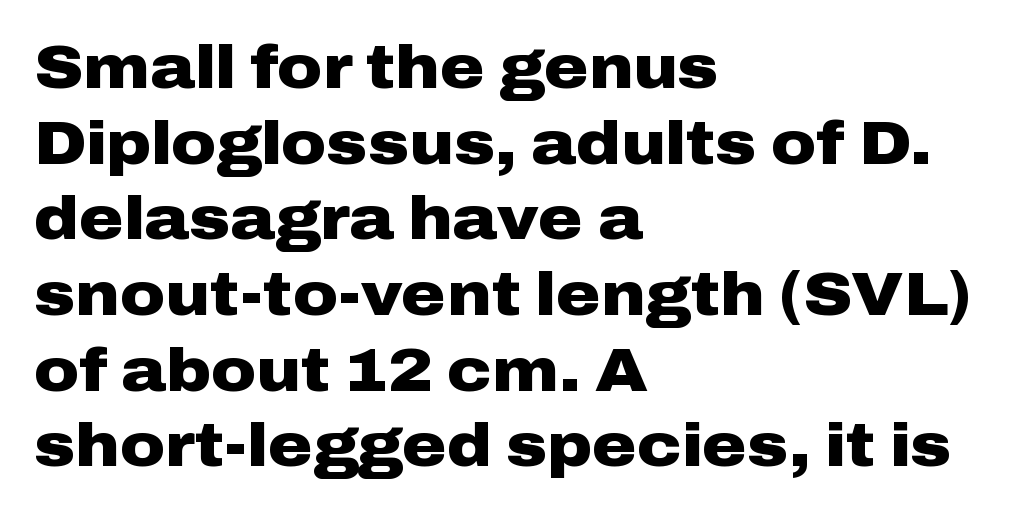
Q: Is the text bold? A: Yes.
Q: Is the text italic (slanted)? A: No, it is upright.
Q: Is the typeface a serif or a sans-serif typeface? A: Sans-serif.
Q: Is the text underlined? A: No.
Q: How is the paragraph aligned? A: Left-aligned.
Q: Is the spacing between letters normal or unusually wide? A: Normal.
Q: Width (condensed, normal, or wide)? A: Wide.
Q: Stroke contrast? A: Low.
Q: x-height? A: Medium.
Q: Monospaced? A: No.
